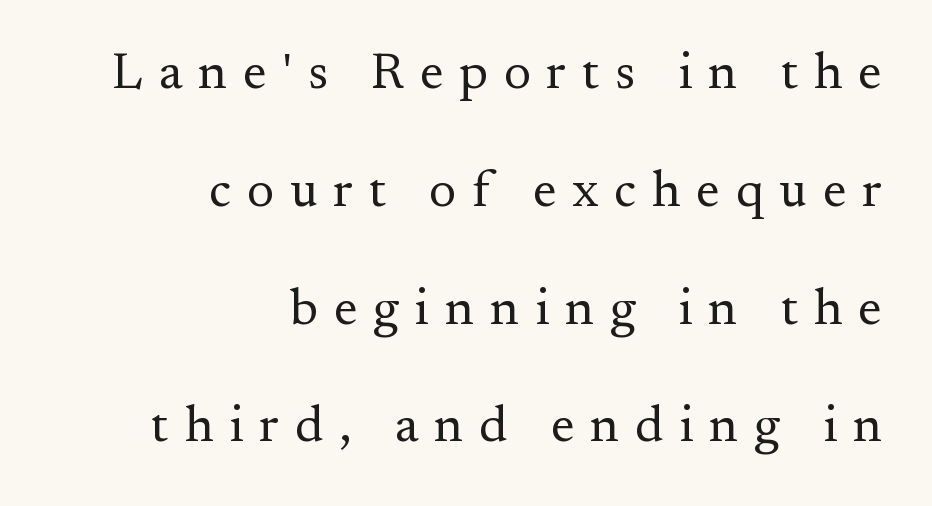
The passage shown stacks its lines with a broad gap. This is the regular roman posture of the typeface. Compared with a typical body face, this is equally light or lighter still. I'd call this a serif setting — the letters wear small feet. One-word summary of the alignment: right.
